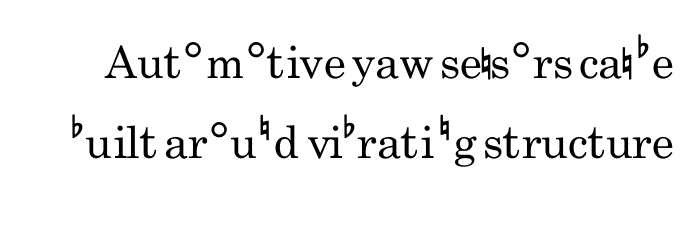
{"serif": "no", "italic": "no", "bold": "no", "weight": "regular", "width": "condensed", "stroke_contrast": "low", "x_height": "small", "monospaced": "no", "underline": "no", "line_spacing_ratio": 1.82, "letter_spacing": "normal", "letter_spacing_em": 0.0, "glyph_px": 44}
